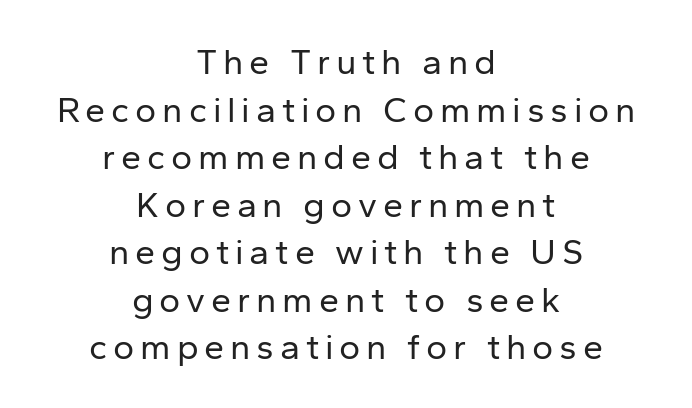
{"serif": "no", "italic": "no", "bold": "no", "weight": "regular", "width": "normal", "stroke_contrast": "low", "x_height": "medium", "monospaced": "no", "underline": "no", "align": "center", "line_spacing": "normal", "line_spacing_ratio": 1.32, "glyph_px": 36}
